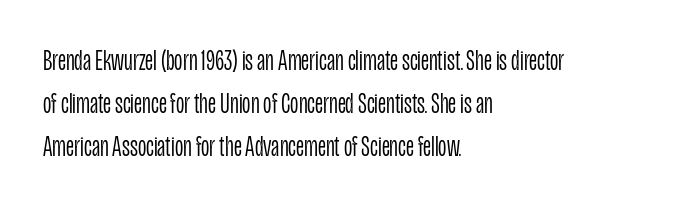
Rows of type keep a routine distance in the vertical direction. A clean baseline with only descenders dipping below it. Here the designer chose a conventional face with non-uniform glyph widths. Letterform terminals end flat and unadorned throughout the passage. Nope, not italic — everything's standing straight.
